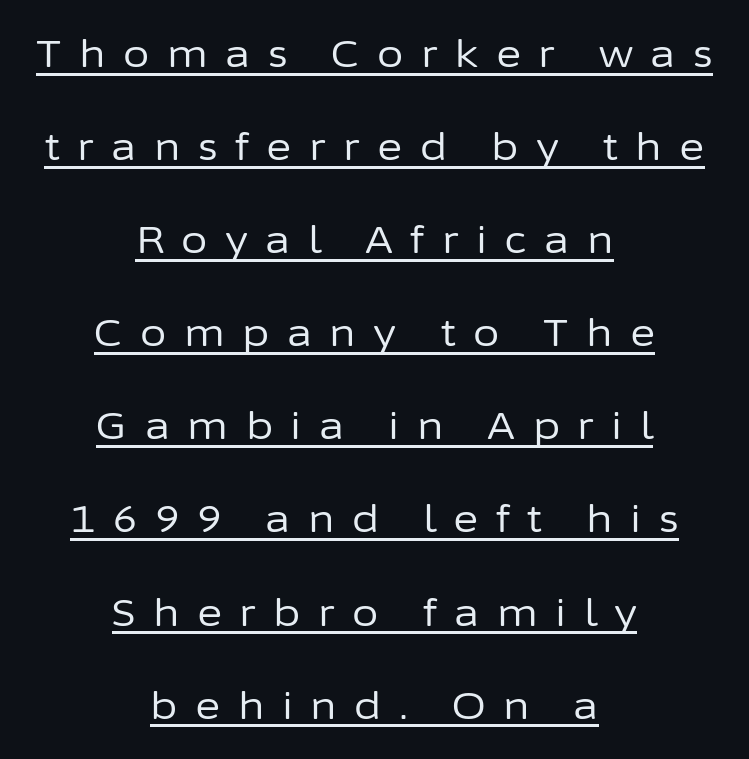
Rendered with straight, roman letterforms. Look at the tracking — it's clearly loosened, letters drifting apart. This rendering uses center alignment, leaving both contours irregular but symmetric. Caption: face not bold, strokes unweighted.
